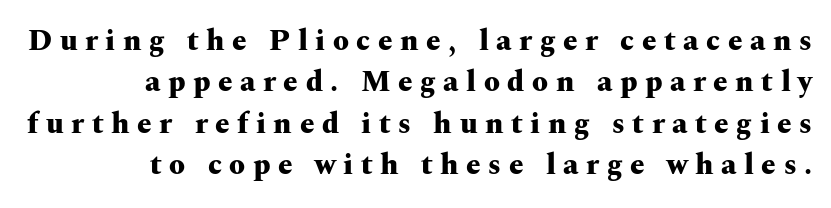
Q: Is the text bold? A: Yes.
Q: Is the text italic (slanted)? A: No, it is upright.
Q: Is the typeface a serif or a sans-serif typeface? A: Serif.
Q: Is the text underlined? A: No.
Q: How is the paragraph aligned? A: Right-aligned.
Q: Is the spacing between letters normal or unusually wide? A: Unusually wide.
Q: Is the spacing between lines tight, normal or loose? A: Normal.
Q: Width (condensed, normal, or wide)? A: Wide.
Q: Stroke contrast? A: Medium.
Q: x-height? A: Medium.
Q: Monospaced? A: No.
